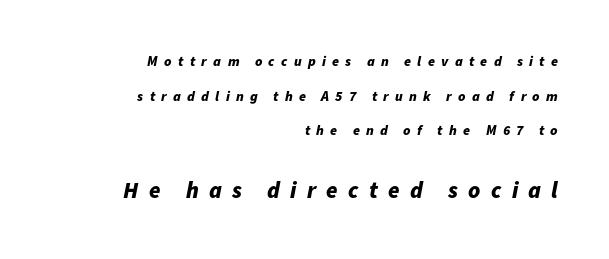
{"italic": "yes", "lean": "right", "slant_degrees": 11, "bold": "yes", "underline": "no", "align": "right", "line_spacing": "loose", "line_spacing_ratio": 2.48, "letter_spacing": "wide", "letter_spacing_em": 0.45, "larger_block": "second", "size_ratio": 1.64, "glyph_px": 23}
